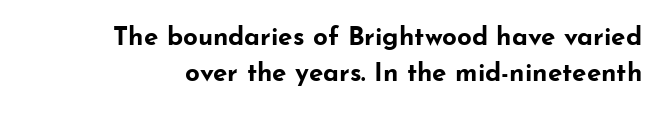
The image shows 26 px bold type, upright; set normal line spacing (1.37x), normal letter spacing, not underlined.
